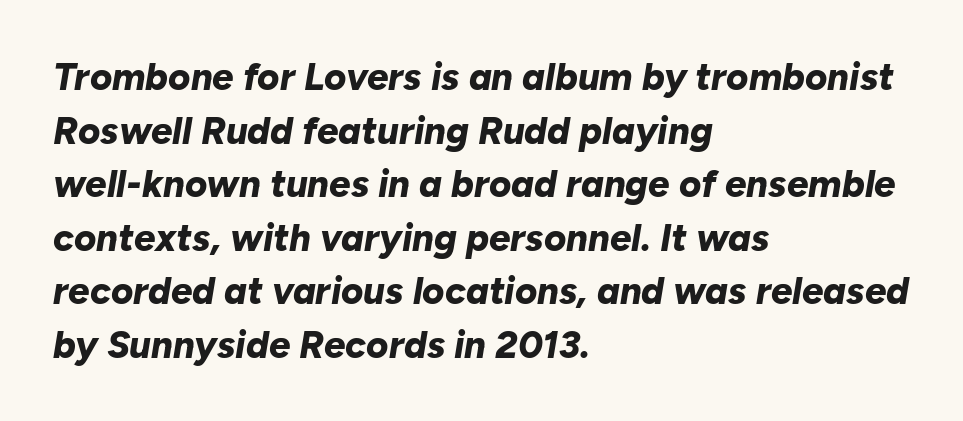
Q: Is the text bold? A: Yes.
Q: Is the text italic (slanted)? A: Yes, it leans right by about 10 degrees.
Q: Is the text underlined? A: No.
Q: How is the paragraph aligned? A: Left-aligned.
Q: Is the spacing between letters normal or unusually wide? A: Normal.
Q: Is the spacing between lines tight, normal or loose? A: Normal.
Q: Width (condensed, normal, or wide)? A: Normal.
Q: Stroke contrast? A: Low.
Q: x-height? A: Medium.
Q: Monospaced? A: No.
